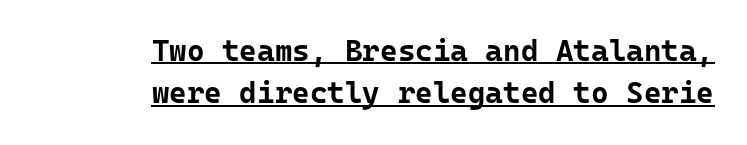
Note the uniform advance width — an 'i' takes as much space as an 'm'. Line ends are locked; line starts wander. Posture: upright roman. The gaps between neighbouring characters are ordinary and unremarkable.
